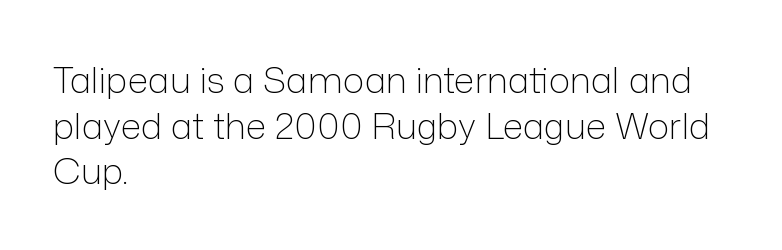
Q: Is the text bold? A: No.
Q: Is the text italic (slanted)? A: No, it is upright.
Q: Is the typeface a serif or a sans-serif typeface? A: Sans-serif.
Q: Is the text underlined? A: No.
Q: How is the paragraph aligned? A: Left-aligned.
Q: Is the spacing between letters normal or unusually wide? A: Normal.
Q: Is the spacing between lines tight, normal or loose? A: Normal.
Q: Width (condensed, normal, or wide)? A: Normal.
Q: Stroke contrast? A: Low.
Q: x-height? A: Medium.
Q: Monospaced? A: No.
